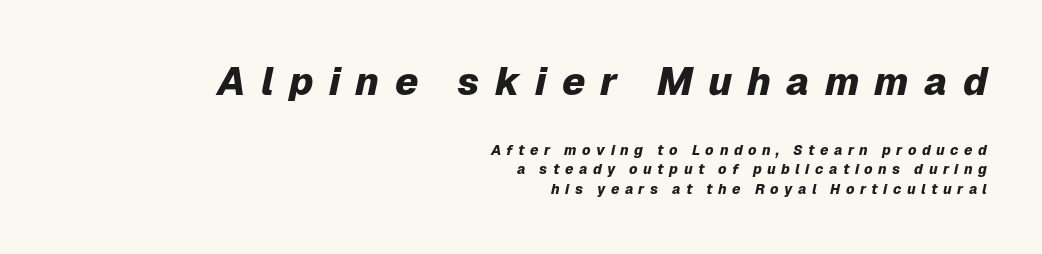
The image shows 39 px heavy type, italic (leaning right); set right-aligned, normal line spacing (1.38x), unusually wide letter spacing (+0.39 em), not underlined; the first (top) block is 2.79x larger; low stroke contrast and a medium x-height.
